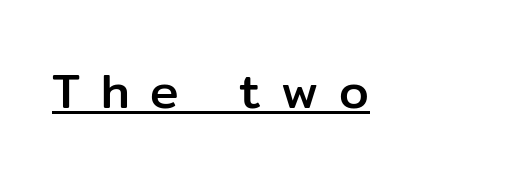
The image shows 48 px sans-serif type, upright; set unusually wide letter spacing (+0.43 em), underlined; low stroke contrast and a medium x-height.
